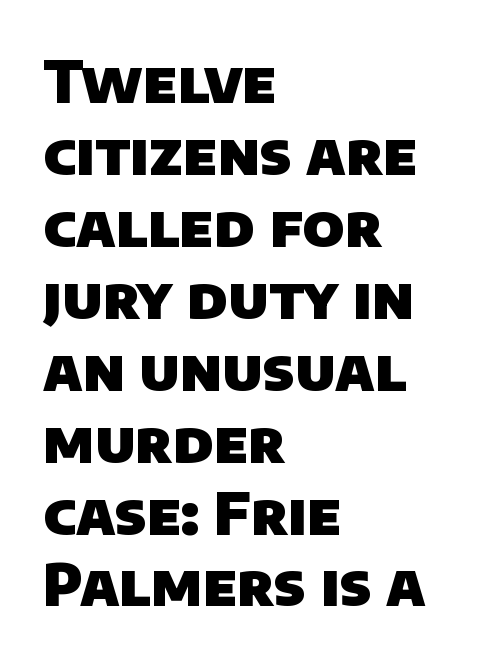
The image shows 58 px heavy sans-serif type; set left-aligned, line spacing 1.24x, normal letter spacing, not underlined; low stroke contrast and a large x-height.
